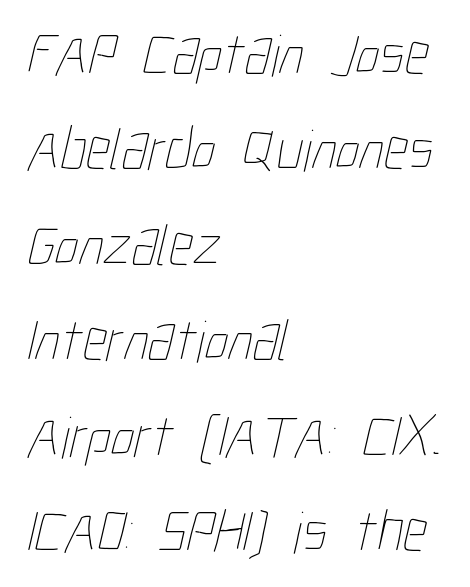
The image shows 60 px thin, condensed type; set left-aligned, normal line spacing (1.59x), normal letter spacing, not underlined; low stroke contrast and a medium x-height.
